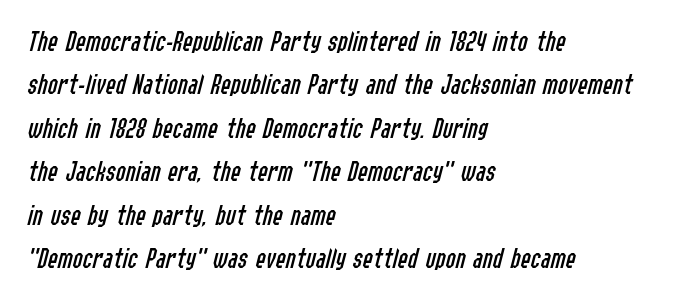
{"italic": "yes", "lean": "right", "slant_degrees": 14, "bold": "no", "weight": "regular", "width": "condensed", "stroke_contrast": "low", "x_height": "medium", "monospaced": "no", "underline": "no", "align": "left", "line_spacing": "normal", "line_spacing_ratio": 1.45, "letter_spacing": "normal", "letter_spacing_em": 0.0, "glyph_px": 30}
